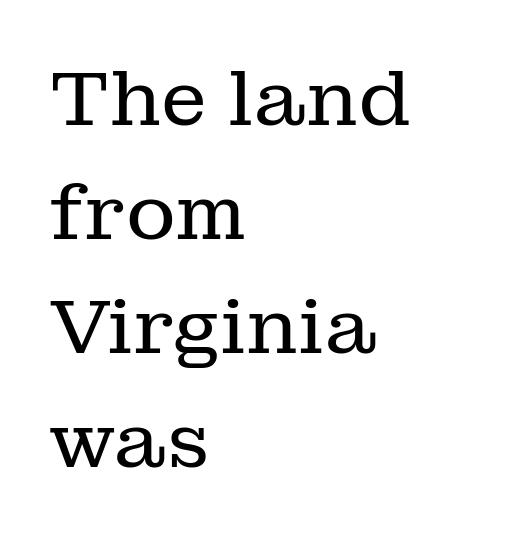
The glyphs are unaccompanied by any horizontal stroke below them. Alignment: flush left. Do the characters align in a grid? No, the font is proportional. Is there much room between lines? A standard amount, neither cramped nor airy. Classification — serif.
